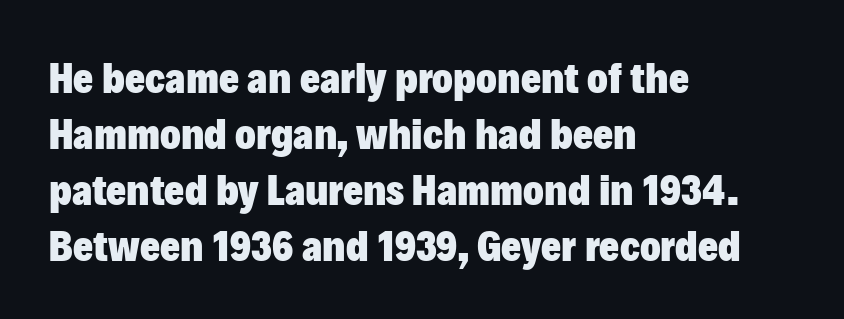
Casual observation: everything's shoved over to the left. This sample keeps an unexceptional amount of space between lines. Has an underline been added? It has not. The axis of the letterforms is exactly vertical. Is this a fixed-width face? No — the glyphs have proportional, varying widths.
